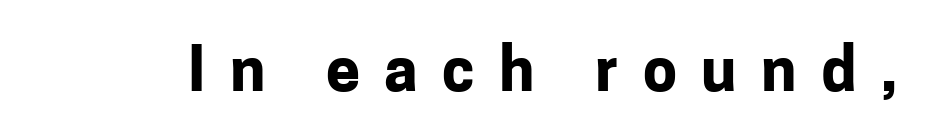
Between one letter and the next there's a generous, obvious gap. These words are printed bold, with thick strokes throughout. This rendering employs a face without finishing strokes, i.e., a sans-serif. Lines of text with bare space underneath. Italic: no, the glyphs are upright roman.
